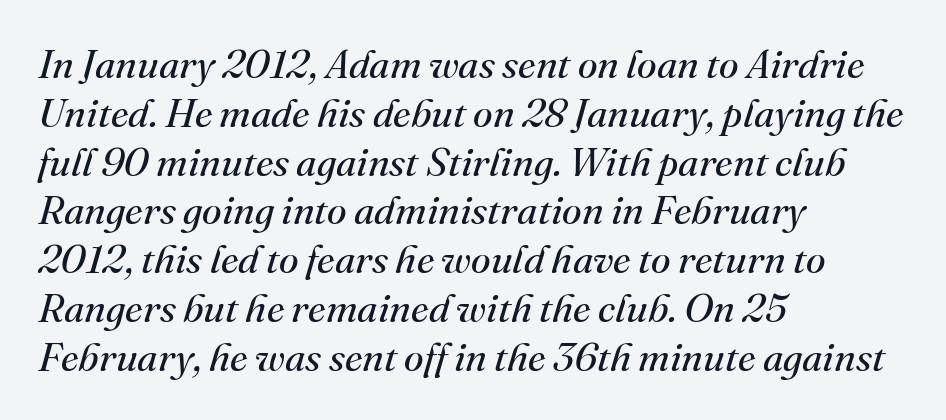
Q: Is the text bold? A: No.
Q: Is the text italic (slanted)? A: Yes, it leans right by about 16 degrees.
Q: Is the typeface a serif or a sans-serif typeface? A: Serif.
Q: Is the text underlined? A: No.
Q: How is the paragraph aligned? A: Left-aligned.
Q: Is the spacing between letters normal or unusually wide? A: Normal.
Q: Width (condensed, normal, or wide)? A: Normal.
Q: Stroke contrast? A: Medium.
Q: x-height? A: Small.
Q: Monospaced? A: No.
